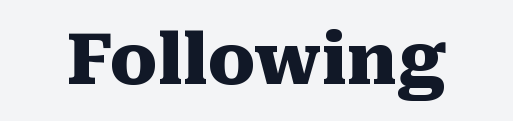
The image shows 70 px heavy serif type, upright; set normal letter spacing, not underlined; medium stroke contrast and a medium x-height.
